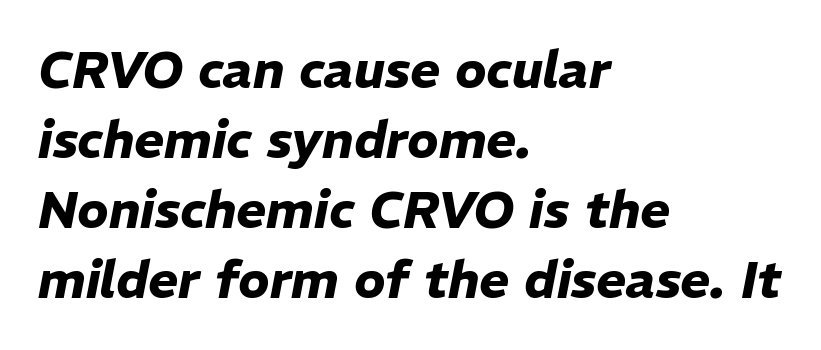
Is this a fixed-width face? No — the glyphs have proportional, varying widths. A student would call this left alignment; a typographer would say flush left, rag right. The glyphs have the mass of a bold cut. The block of text has a typical density, with ordinary space between rows. These lines were composed using italics. The space beneath each line is pristine and unruled.
